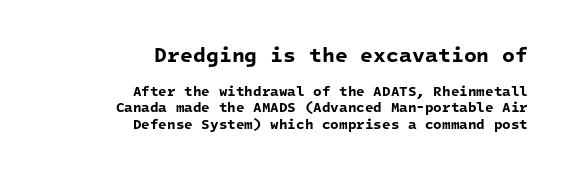
Q: Is the text bold? A: Yes.
Q: Is the text underlined? A: No.
Q: How is the paragraph aligned? A: Right-aligned.
Q: Is the spacing between letters normal or unusually wide? A: Normal.
Q: Which block of text is set in a larger size, the first (top) or the second (bottom)? A: The first (top) one.
